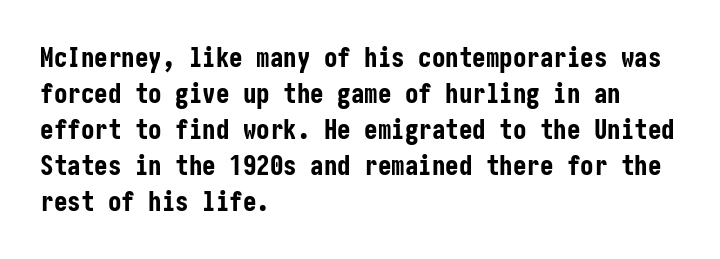
The image shows 27 px bold type, upright; set left-aligned, normal line spacing (1.33x), normal letter spacing, not underlined.
